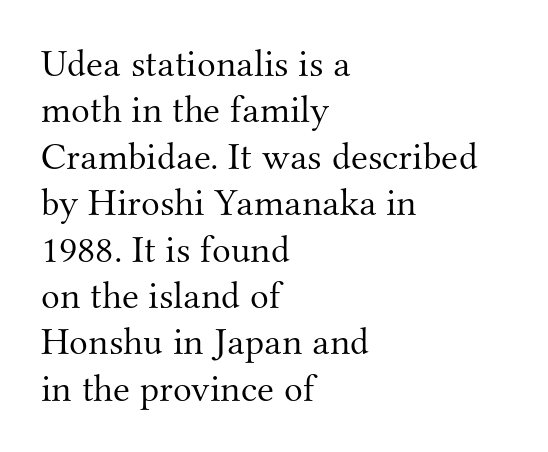
Q: Is the text bold? A: No.
Q: Is the text italic (slanted)? A: No, it is upright.
Q: Is the typeface a serif or a sans-serif typeface? A: Serif.
Q: Is the text underlined? A: No.
Q: How is the paragraph aligned? A: Left-aligned.
Q: Is the spacing between letters normal or unusually wide? A: Normal.
Q: Width (condensed, normal, or wide)? A: Normal.
Q: Stroke contrast? A: Medium.
Q: x-height? A: Small.
Q: Monospaced? A: No.
